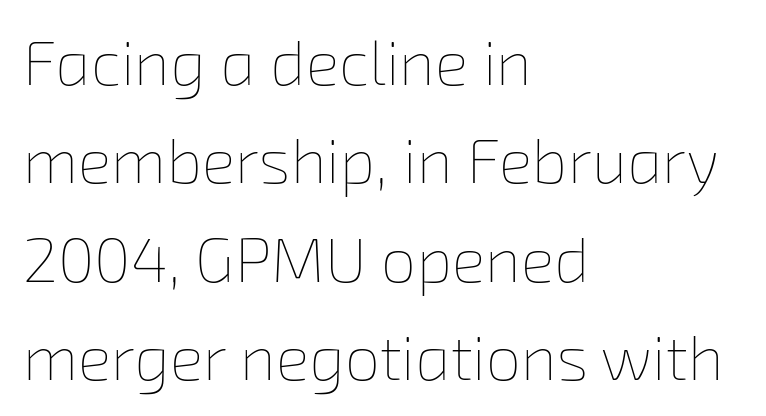
The weight would be labelled regular, book, light, or lighter still. In CSS terms this would be text-align: left. The letterforms sit shoulder to shoulder at normal distance. Just letters on the line, the space beneath them empty. Looks like regular typesetting: each glyph gets only the width it needs.
